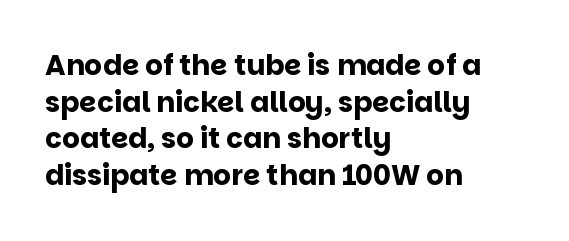
{"serif": "no", "italic": "no", "bold": "yes", "weight": "bold", "width": "normal", "stroke_contrast": "low", "x_height": "large", "monospaced": "no", "underline": "no", "align": "left", "line_spacing": "normal", "line_spacing_ratio": 1.31, "letter_spacing": "normal", "letter_spacing_em": 0.0, "glyph_px": 28}
